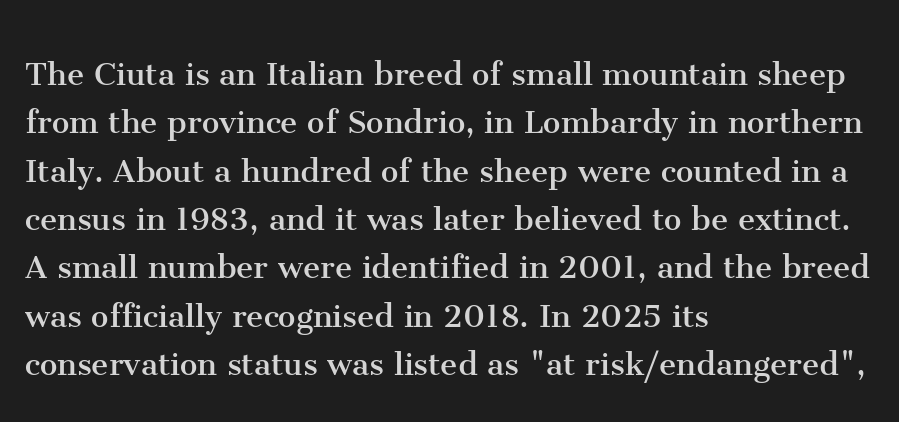
The image shows 39 px regular-weight serif type, upright; set left-aligned, line spacing 1.24x, normal letter spacing, not underlined; medium stroke contrast and a medium x-height.
